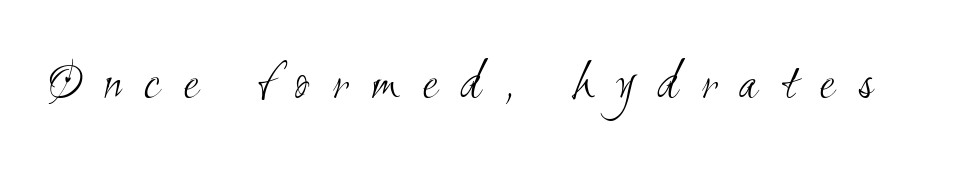
{"serif": "no", "bold": "no", "weight": "light", "width": "condensed", "stroke_contrast": "medium", "x_height": "small", "monospaced": "no", "underline": "no", "letter_spacing": "wide", "letter_spacing_em": 0.41, "glyph_px": 56}
